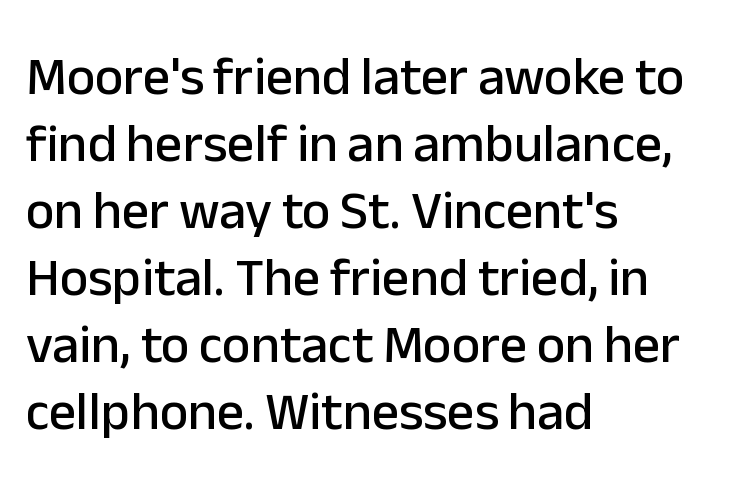
Italic? Not at all — the glyphs are vertical. Plain, unruled lines of type. Alignment: flush left. These lines are rendered in a variable-pitch font. In terms of letterform style, serifs are entirely absent. The gaps between neighbouring characters are ordinary and unremarkable.
